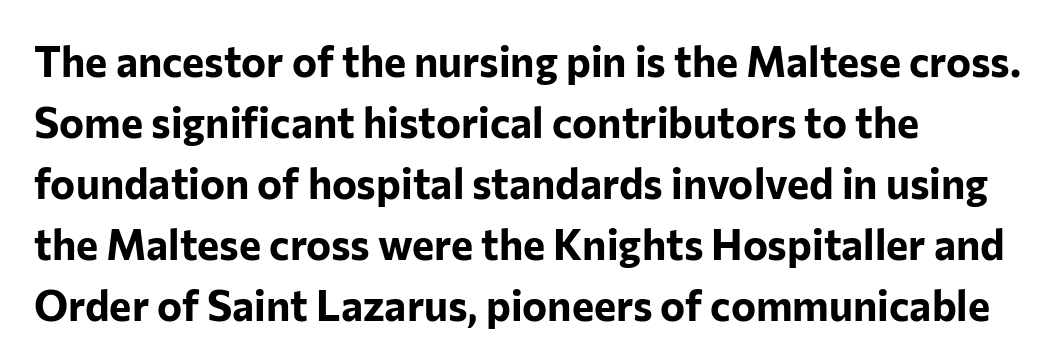
{"serif": "no", "italic": "no", "bold": "yes", "weight": "bold", "width": "normal", "stroke_contrast": "low", "x_height": "medium", "monospaced": "no", "underline": "no", "align": "left", "line_spacing": "normal", "line_spacing_ratio": 1.45, "letter_spacing": "normal", "letter_spacing_em": 0.0, "glyph_px": 42}
